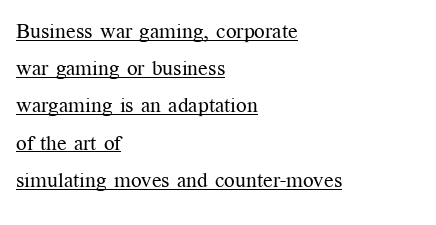
The image shows 21 px text type, upright; set left-aligned, line spacing 1.77x, normal letter spacing, underlined.
